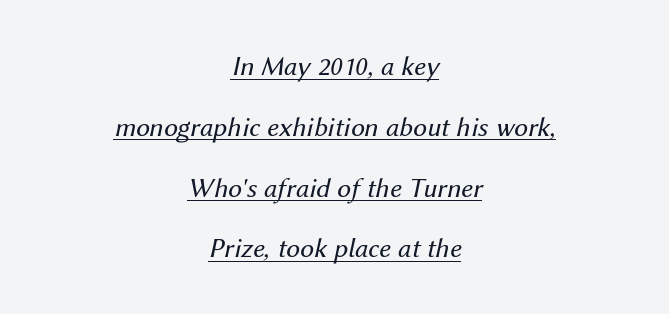
The image shows 28 px regular-weight type, italic (leaning right); set centered, loose line spacing (2.17x), normal letter spacing, underlined; medium stroke contrast and a medium x-height.
